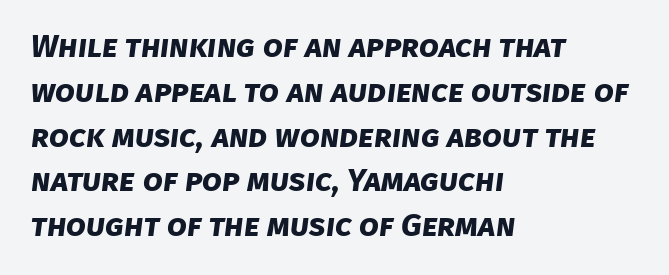
Is there much room between lines? A standard amount, neither cramped nor airy. A clean baseline with only descenders dipping below it. Emphasis by weight is at full strength: bold. Classification — sans serif. The rag falls on the right side of this text block.
